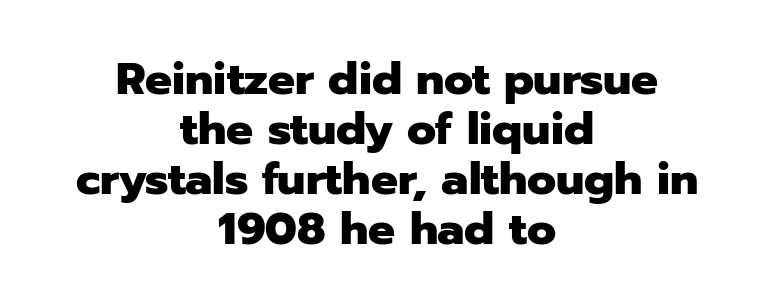
The letters are bold, with thick, heavy strokes. Descender tails drop into unmarked territory. A typesetter would label this face a sans. Think of a printed novel: that variable character pitch is what you see here. Is the block centered? Yes — each line is placed symmetrically about the middle. Italic: no, the glyphs are upright roman.
